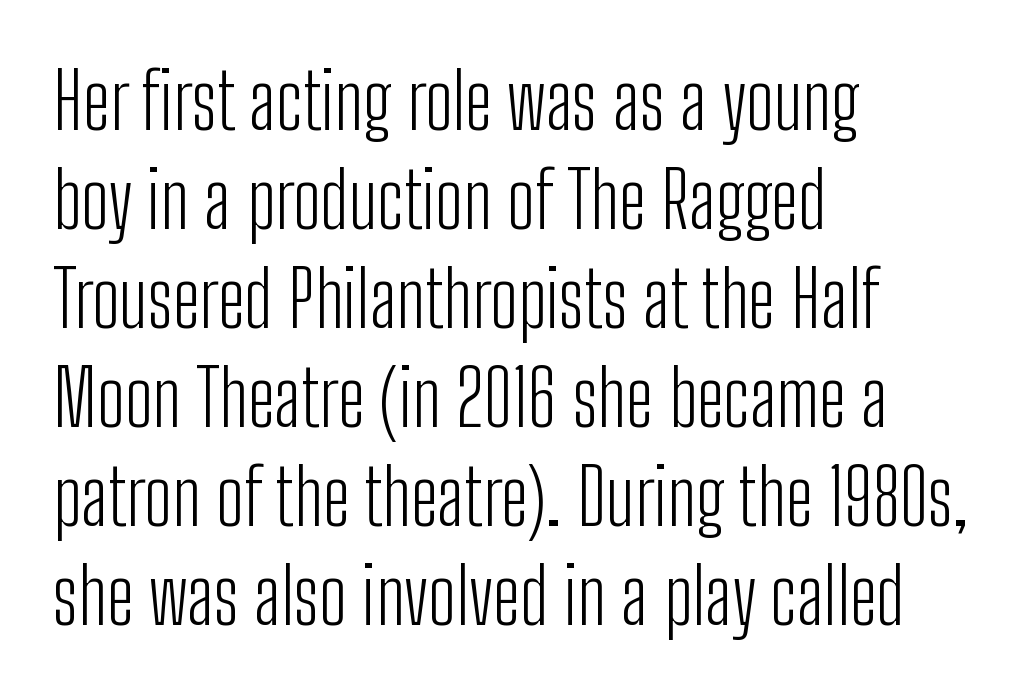
The image shows 78 px light, condensed sans-serif type, upright; set left-aligned, normal line spacing (1.27x), normal letter spacing, not underlined; low stroke contrast and a medium x-height.
